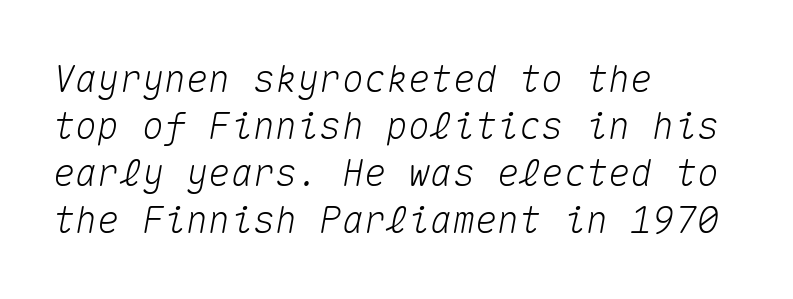
{"italic": "yes", "lean": "right", "slant_degrees": 10, "width": "normal", "stroke_contrast": "medium", "x_height": "medium", "monospaced": "yes", "underline": "no", "align": "left", "line_spacing": "normal", "line_spacing_ratio": 1.27, "letter_spacing": "normal", "letter_spacing_em": 0.0, "glyph_px": 37}
